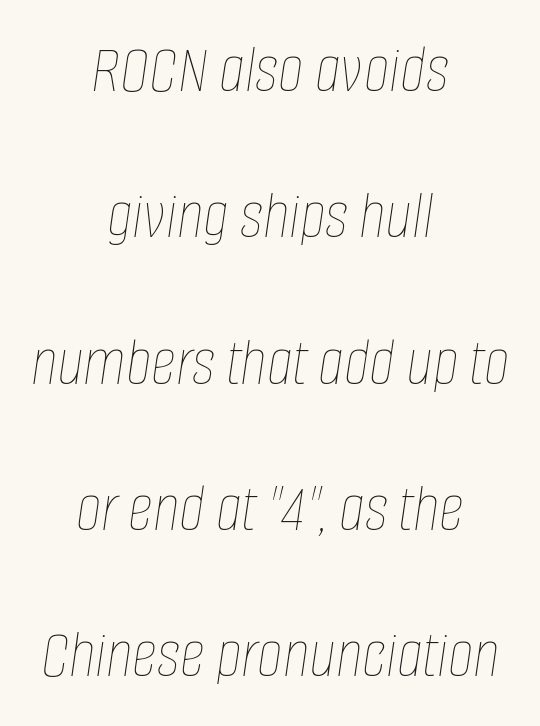
You could not count columns in this text — the font is proportionally spaced. Quick note: interline space is abundant. The gaps between neighbouring characters are ordinary and unremarkable. Every row of glyphs is offset so its center matches the block's center. Plain, unruled lines of type. Vertical stems look standard width or narrower in stroke.
